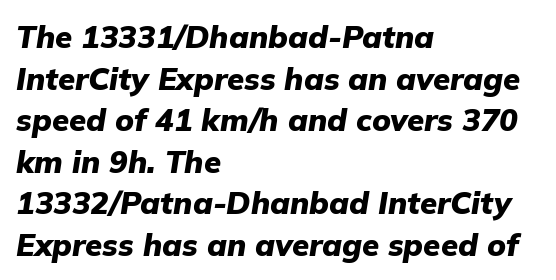
Q: Is the text bold? A: Yes.
Q: Is the text italic (slanted)? A: Yes, it leans right by about 9 degrees.
Q: Is the text underlined? A: No.
Q: How is the paragraph aligned? A: Left-aligned.
Q: Is the spacing between letters normal or unusually wide? A: Normal.
Q: Is the spacing between lines tight, normal or loose? A: Normal.
Q: Width (condensed, normal, or wide)? A: Normal.
Q: Stroke contrast? A: Low.
Q: x-height? A: Medium.
Q: Monospaced? A: No.
